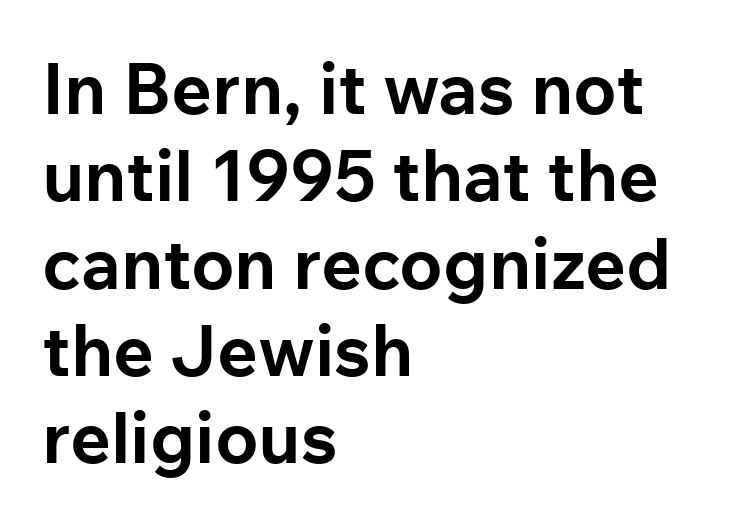
{"serif": "no", "italic": "no", "bold": "yes", "weight": "bold", "width": "normal", "stroke_contrast": "low", "x_height": "medium", "monospaced": "no", "underline": "no", "align": "left", "line_spacing_ratio": 1.23, "letter_spacing": "normal", "letter_spacing_em": 0.0, "glyph_px": 71}
